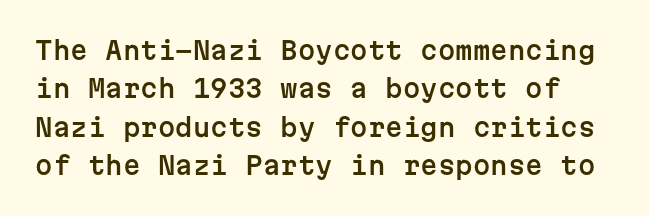
Q: Is the text italic (slanted)? A: No, it is upright.
Q: Is the text underlined? A: No.
Q: Is the spacing between letters normal or unusually wide? A: Normal.
Q: Is the spacing between lines tight, normal or loose? A: Normal.
